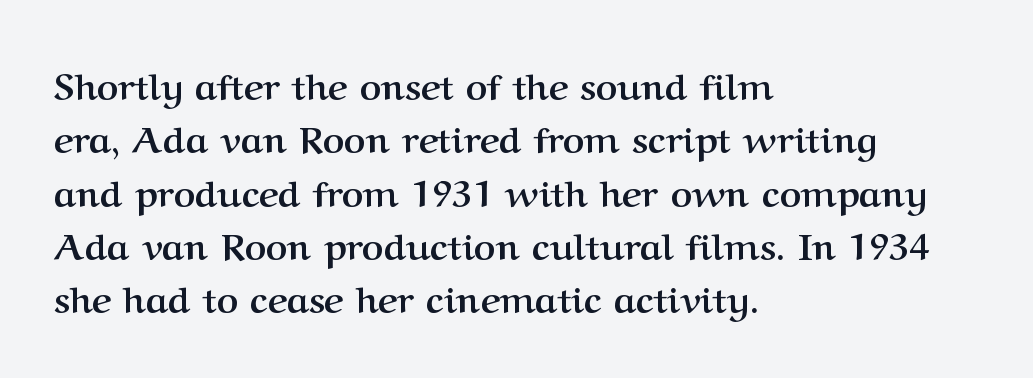
{"serif": "yes", "italic": "no", "bold": "yes", "weight": "semibold", "width": "normal", "stroke_contrast": "medium", "x_height": "medium", "monospaced": "no", "underline": "no", "align": "left", "line_spacing": "normal", "line_spacing_ratio": 1.44, "letter_spacing": "normal", "letter_spacing_em": 0.0, "glyph_px": 37}
